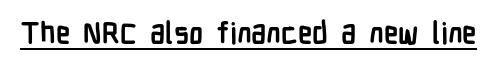
Q: Is the text bold? A: Yes.
Q: Is the text italic (slanted)? A: No, it is upright.
Q: Is the typeface a serif or a sans-serif typeface? A: Sans-serif.
Q: Is the text underlined? A: Yes.
Q: Is the spacing between letters normal or unusually wide? A: Normal.
Q: Width (condensed, normal, or wide)? A: Condensed.
Q: Stroke contrast? A: Low.
Q: x-height? A: Medium.
Q: Monospaced? A: No.
